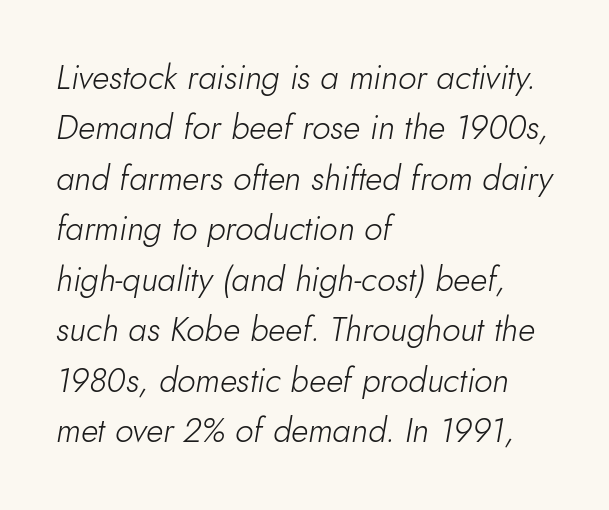
{"italic": "yes", "lean": "right", "slant_degrees": 10, "bold": "no", "weight": "light", "width": "normal", "stroke_contrast": "low", "x_height": "small", "monospaced": "no", "underline": "no", "align": "left", "line_spacing": "normal", "line_spacing_ratio": 1.53, "letter_spacing": "normal", "letter_spacing_em": 0.0, "glyph_px": 33}
